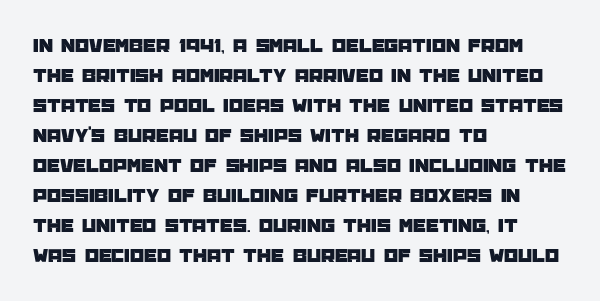
The image shows 20 px text type, upright; set left-aligned, normal line spacing (1.5x), normal letter spacing, not underlined.
